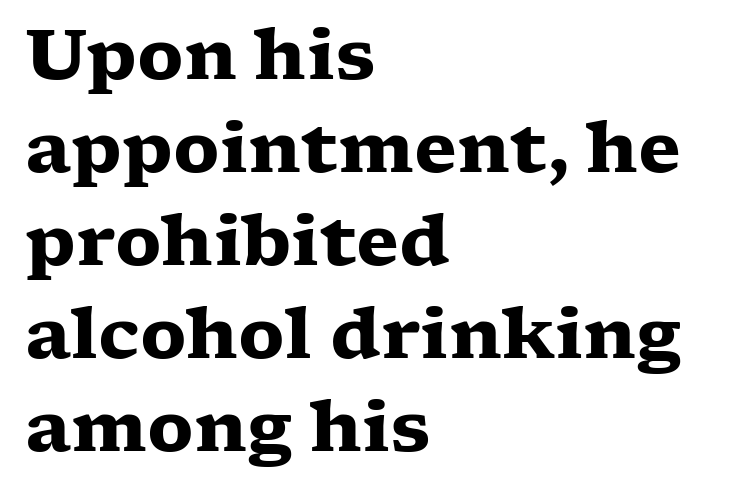
{"serif": "yes", "italic": "no", "bold": "yes", "weight": "heavy", "width": "wide", "stroke_contrast": "low", "x_height": "medium", "monospaced": "no", "underline": "no", "align": "left", "line_spacing": "normal", "line_spacing_ratio": 1.33, "letter_spacing": "normal", "letter_spacing_em": 0.0, "glyph_px": 70}
